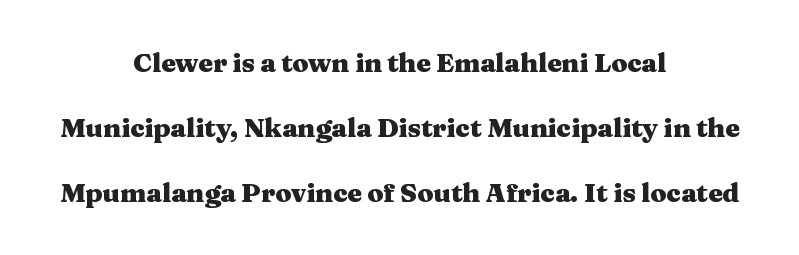
The image shows 26 px bold type, upright; set centered, loose line spacing (2.5x), normal letter spacing, not underlined.
